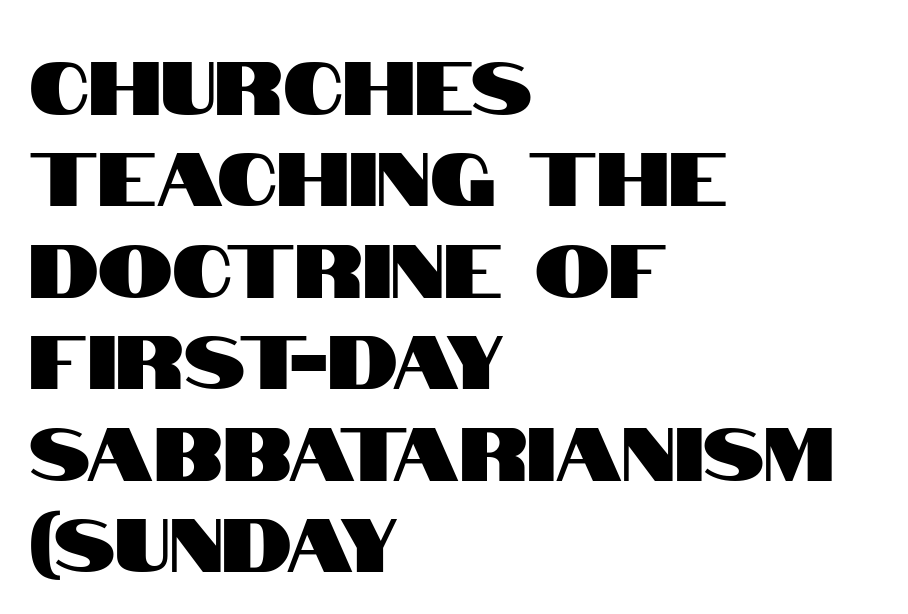
The image shows 75 px condensed sans-serif type, upright; set left-aligned, line spacing 1.22x, normal letter spacing, not underlined; high stroke contrast and a large x-height.
